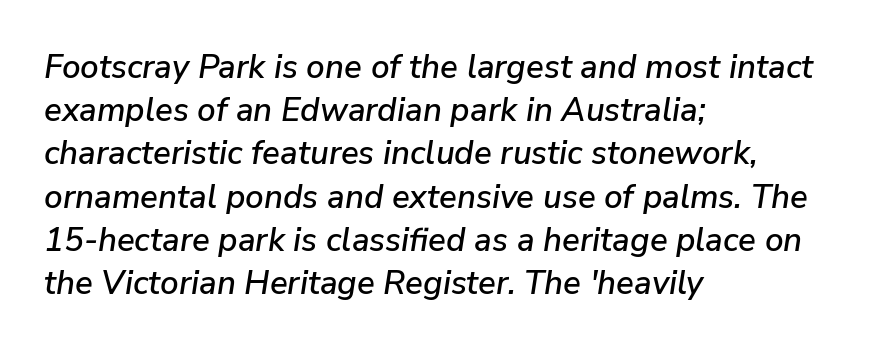
Q: Is the text italic (slanted)? A: Yes, it leans right by about 9 degrees.
Q: Is the text underlined? A: No.
Q: How is the paragraph aligned? A: Left-aligned.
Q: Is the spacing between letters normal or unusually wide? A: Normal.
Q: Is the spacing between lines tight, normal or loose? A: Normal.
Q: Width (condensed, normal, or wide)? A: Normal.
Q: Stroke contrast? A: Low.
Q: x-height? A: Medium.
Q: Monospaced? A: No.
